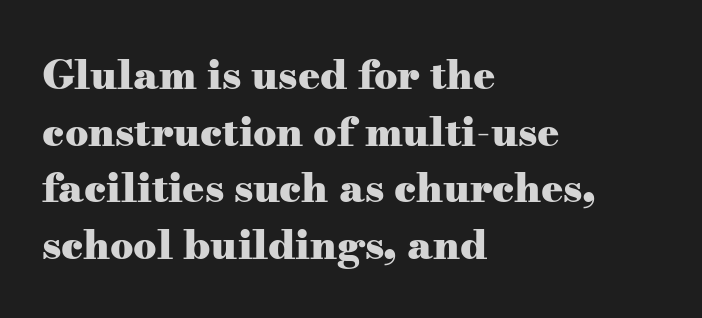
The image shows 41 px heavy, wide serif type, upright; set left-aligned, normal line spacing (1.38x), normal letter spacing, not underlined; medium stroke contrast and a small x-height.
